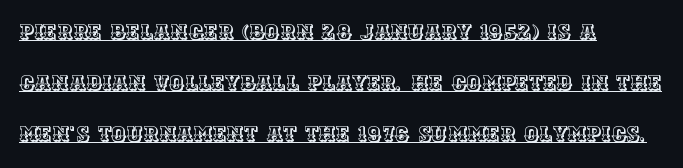
Q: Is the text italic (slanted)? A: No, it is upright.
Q: Is the text underlined? A: Yes.
Q: How is the paragraph aligned? A: Left-aligned.
Q: Is the spacing between letters normal or unusually wide? A: Normal.
Q: Is the spacing between lines tight, normal or loose? A: Loose.
